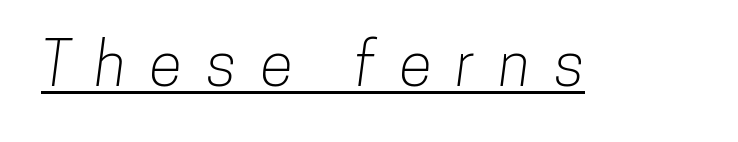
Each line of the rendering has a horizontal stroke beneath the glyphs. The rendering uses natural spacing where letterforms have individual widths. The type family on display is of the sans-serif kind. How are the letters spaced? Widely, with obvious added tracking.
